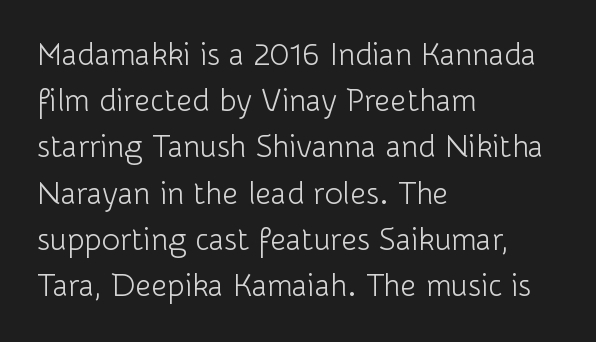
Q: Is the text bold? A: No.
Q: Is the text italic (slanted)? A: No, it is upright.
Q: Is the typeface a serif or a sans-serif typeface? A: Sans-serif.
Q: Is the text underlined? A: No.
Q: How is the paragraph aligned? A: Left-aligned.
Q: Is the spacing between letters normal or unusually wide? A: Normal.
Q: Is the spacing between lines tight, normal or loose? A: Normal.
Q: Width (condensed, normal, or wide)? A: Normal.
Q: Stroke contrast? A: Low.
Q: x-height? A: Medium.
Q: Monospaced? A: No.
